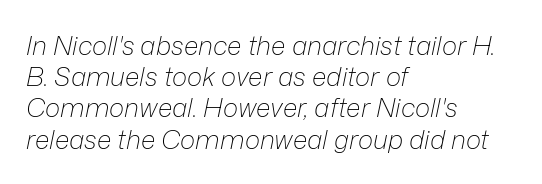
{"italic": "yes", "lean": "right", "slant_degrees": 12, "bold": "no", "underline": "no", "align": "left", "line_spacing_ratio": 1.2, "letter_spacing": "normal", "letter_spacing_em": 0.0, "glyph_px": 26}
